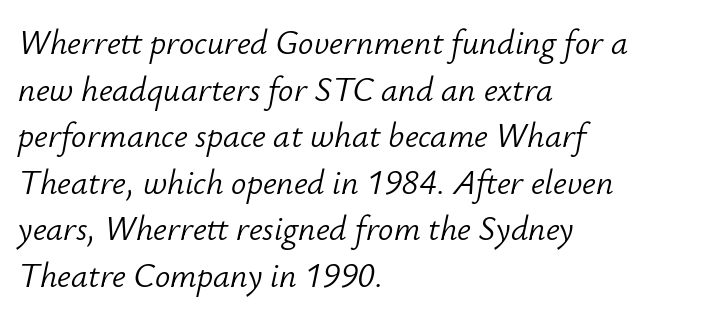
Q: Is the text bold? A: No.
Q: Is the text italic (slanted)? A: Yes, it leans right by about 12 degrees.
Q: Is the text underlined? A: No.
Q: How is the paragraph aligned? A: Left-aligned.
Q: Is the spacing between letters normal or unusually wide? A: Normal.
Q: Is the spacing between lines tight, normal or loose? A: Normal.
Q: Width (condensed, normal, or wide)? A: Normal.
Q: Stroke contrast? A: Low.
Q: x-height? A: Small.
Q: Monospaced? A: No.
